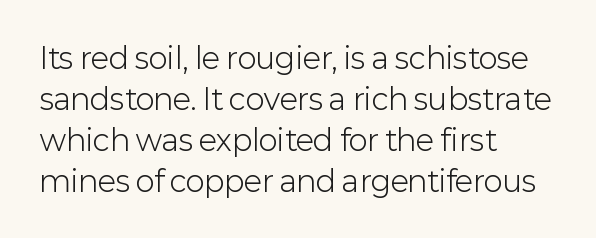
The image shows 29 px light sans-serif type, upright; set left-aligned, normal line spacing (1.41x), normal letter spacing, not underlined; low stroke contrast and a medium x-height.
